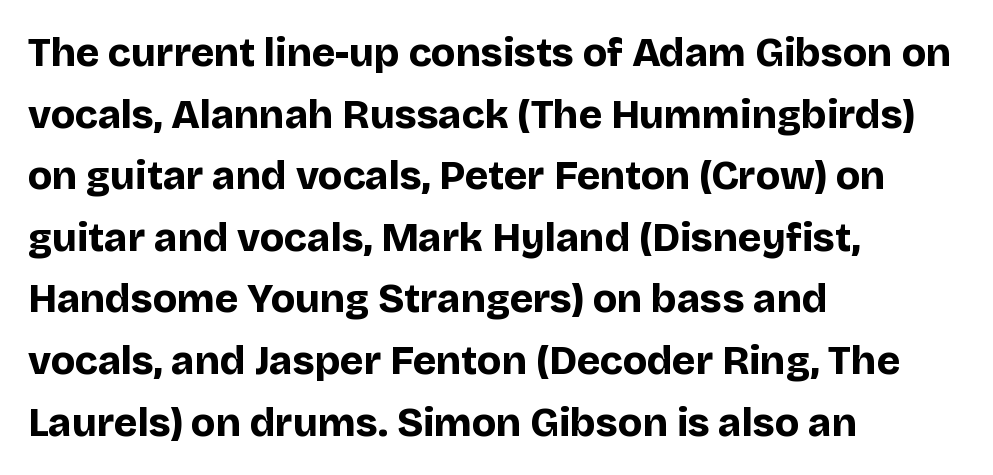
{"serif": "no", "italic": "no", "bold": "yes", "weight": "bold", "width": "normal", "stroke_contrast": "low", "x_height": "large", "monospaced": "no", "underline": "no", "align": "left", "line_spacing": "normal", "line_spacing_ratio": 1.54, "letter_spacing": "normal", "letter_spacing_em": 0.0, "glyph_px": 40}
